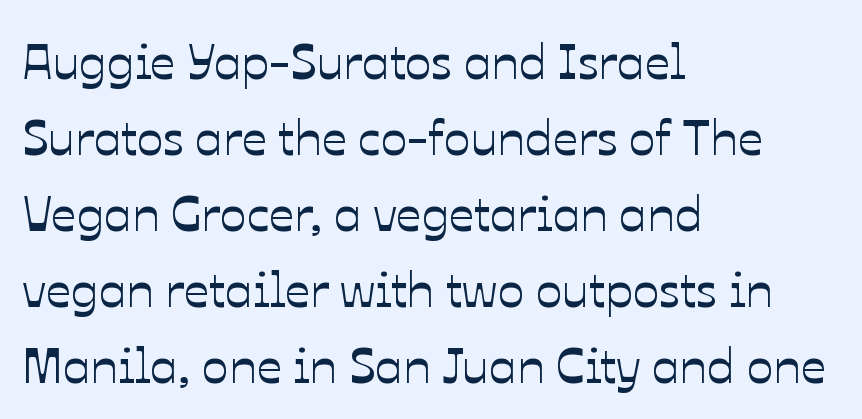
The image shows 50 px text type, upright; set left-aligned, normal line spacing (1.52x), normal letter spacing, not underlined; low stroke contrast and a medium x-height.
